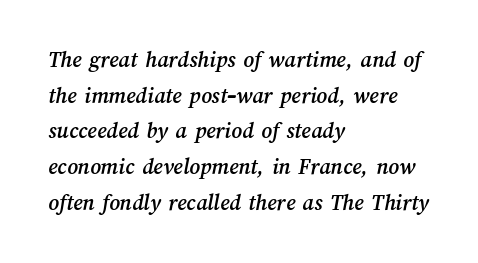
One-word summary of the alignment: left. The face used here is rendered with its standard letterfit. Does the leading feel generous? No, just average. Just letters on the line, the space beneath them empty.
